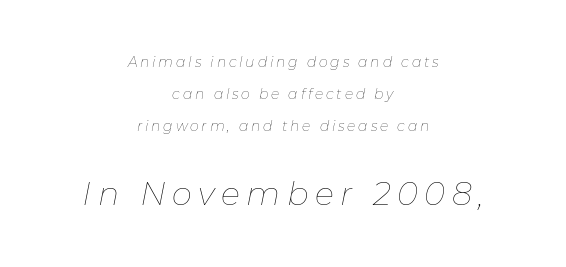
Q: Is the text bold? A: No.
Q: Is the text italic (slanted)? A: Yes, it leans right by about 11 degrees.
Q: Is the text underlined? A: No.
Q: How is the paragraph aligned? A: Centered.
Q: Is the spacing between letters normal or unusually wide? A: Unusually wide.
Q: Is the spacing between lines tight, normal or loose? A: Loose.
Q: Which block of text is set in a larger size, the first (top) or the second (bottom)? A: The second (bottom) one.
Q: Width (condensed, normal, or wide)? A: Normal.
Q: Stroke contrast? A: Low.
Q: x-height? A: Medium.
Q: Monospaced? A: No.
